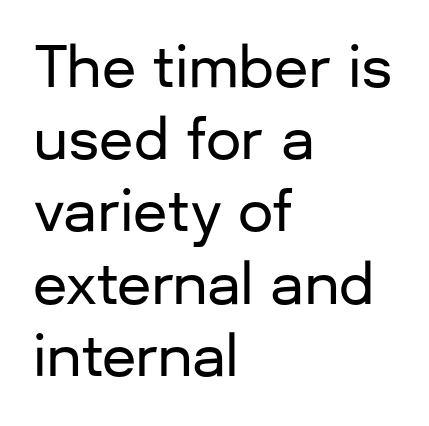
Between one letter and the next there's only the usual sliver of space. Notice how the stems are strictly vertical — no italics here. Is this a sans? Yes — the strokes have no serifs. This block has exactly the height ordinary leading produces.
